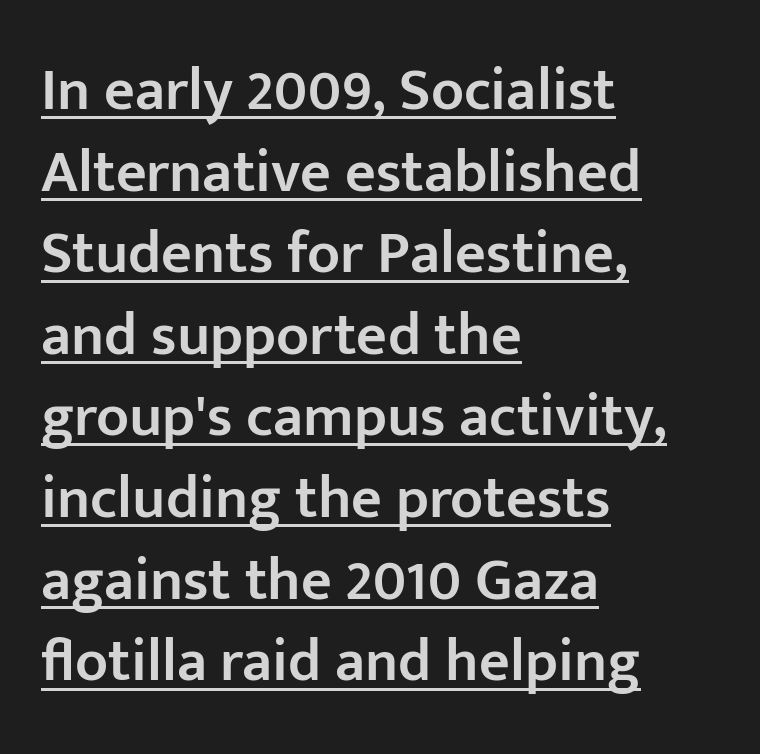
The image shows 60 px semibold sans-serif type, upright; set left-aligned, normal line spacing (1.36x), normal letter spacing, underlined; low stroke contrast and a medium x-height.
